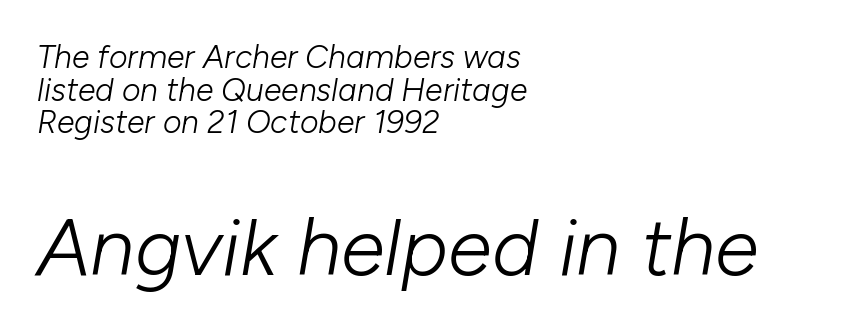
{"italic": "yes", "lean": "right", "slant_degrees": 10, "bold": "no", "weight": "light", "width": "normal", "stroke_contrast": "low", "x_height": "medium", "monospaced": "no", "underline": "no", "align": "left", "line_spacing": "tight", "line_spacing_ratio": 1.02, "letter_spacing": "normal", "letter_spacing_em": 0.0, "larger_block": "second", "size_ratio": 2.5, "glyph_px": 80}
